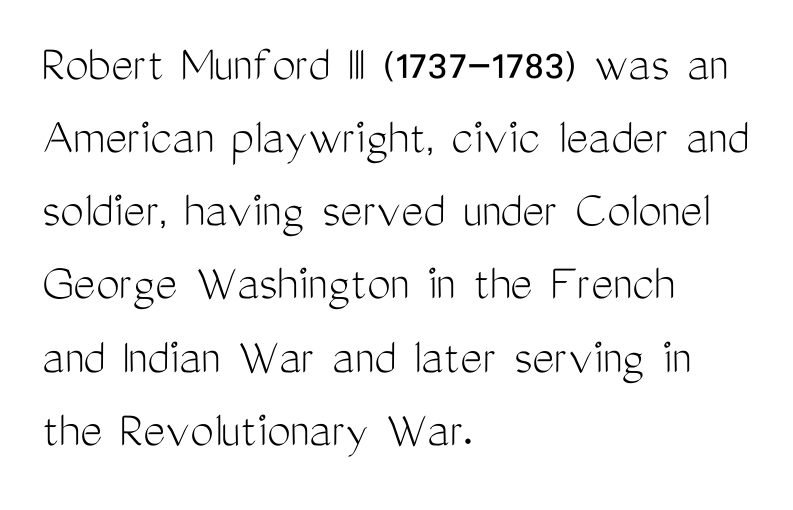
No extra ink here — the face is not bold. Rendered with straight, roman letterforms. Any mark beneath the type? The region is blank. Each line starts at the same left margin while the right side varies. Is the letter spacing exaggerated? No — it looks like the ordinary default.
